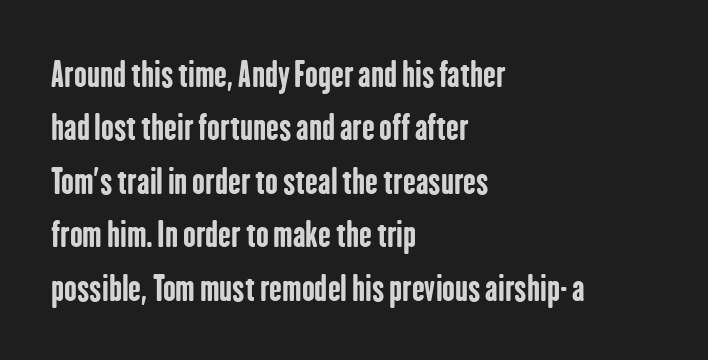
Strong, thick strokes mark this as bold type. The passage shown has conventional tracking throughout. The designer went with a sans here, leaving each stem footless. The gap between lines stays unmarked. Summary of vertical rhythm: regular, with standard interline spacing.
